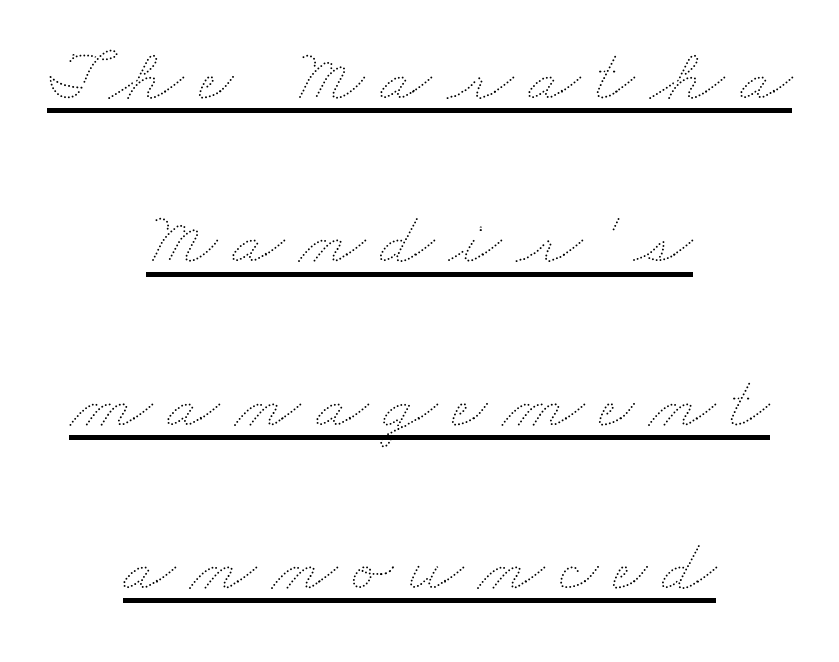
The image shows 76 px thin, wide type; set centered, loose line spacing (2.15x), unusually wide letter spacing (+0.2 em), underlined; medium stroke contrast and a small x-height.
